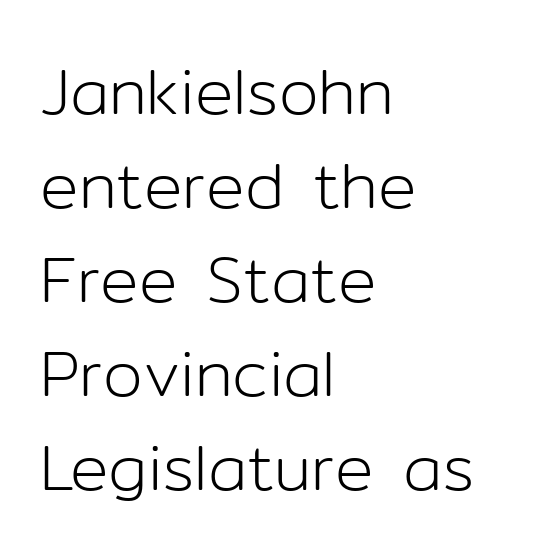
{"serif": "no", "italic": "no", "bold": "no", "weight": "light", "width": "normal", "stroke_contrast": "low", "x_height": "medium", "monospaced": "no", "underline": "no", "align": "left", "line_spacing": "normal", "line_spacing_ratio": 1.47, "letter_spacing": "normal", "letter_spacing_em": 0.0, "glyph_px": 64}
